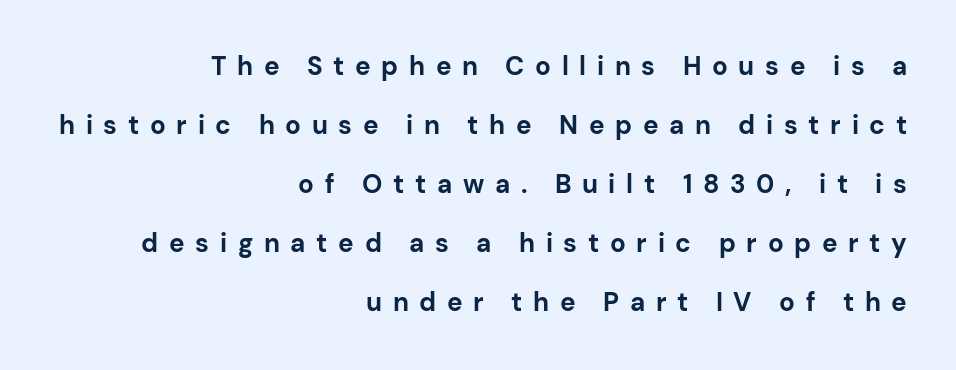
Q: Is the text bold? A: Yes.
Q: Is the text italic (slanted)? A: No, it is upright.
Q: Is the text underlined? A: No.
Q: How is the paragraph aligned? A: Right-aligned.
Q: Is the spacing between letters normal or unusually wide? A: Unusually wide.
Q: Is the spacing between lines tight, normal or loose? A: Loose.
